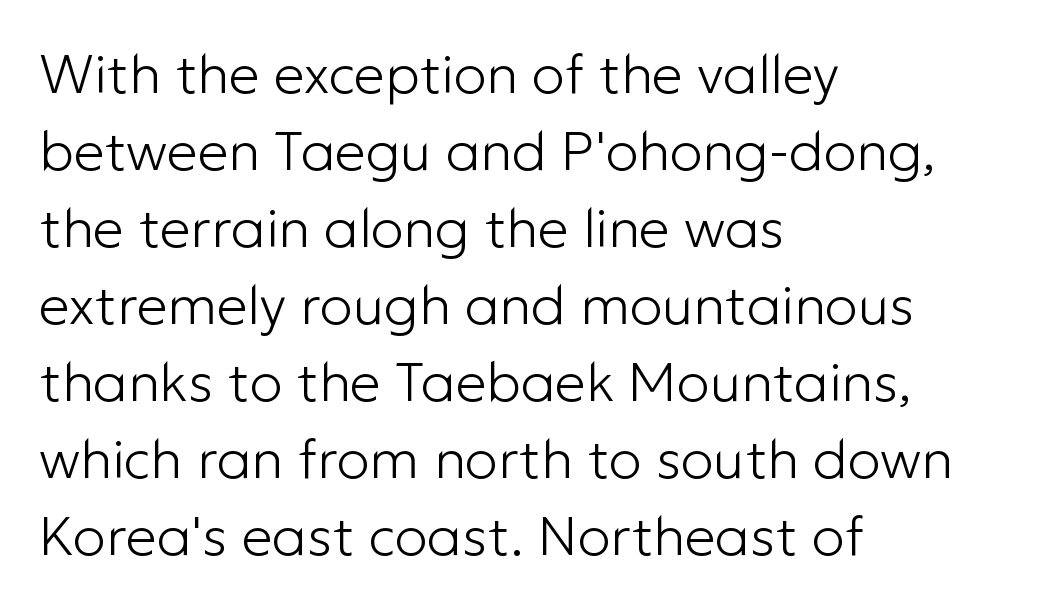
{"serif": "no", "italic": "no", "bold": "no", "weight": "light", "width": "normal", "stroke_contrast": "low", "x_height": "medium", "monospaced": "no", "underline": "no", "align": "left", "line_spacing": "normal", "line_spacing_ratio": 1.4, "letter_spacing": "normal", "letter_spacing_em": 0.0, "glyph_px": 55}
